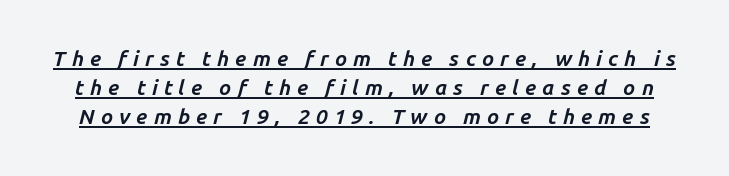
Q: Is the text bold? A: Yes.
Q: Is the text italic (slanted)? A: Yes, it leans right by about 14 degrees.
Q: Is the text underlined? A: Yes.
Q: Is the spacing between letters normal or unusually wide? A: Unusually wide.
Q: Is the spacing between lines tight, normal or loose? A: Normal.
